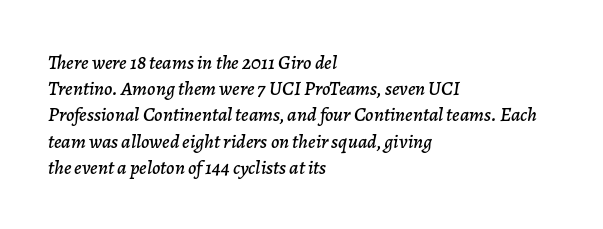
This rendering uses left alignment, leaving the right contour irregular. Style check: oblique. Line spacing here is normal. Glyph-to-glyph distance matches everyday printed text. The passage shown is not underscored anywhere.
